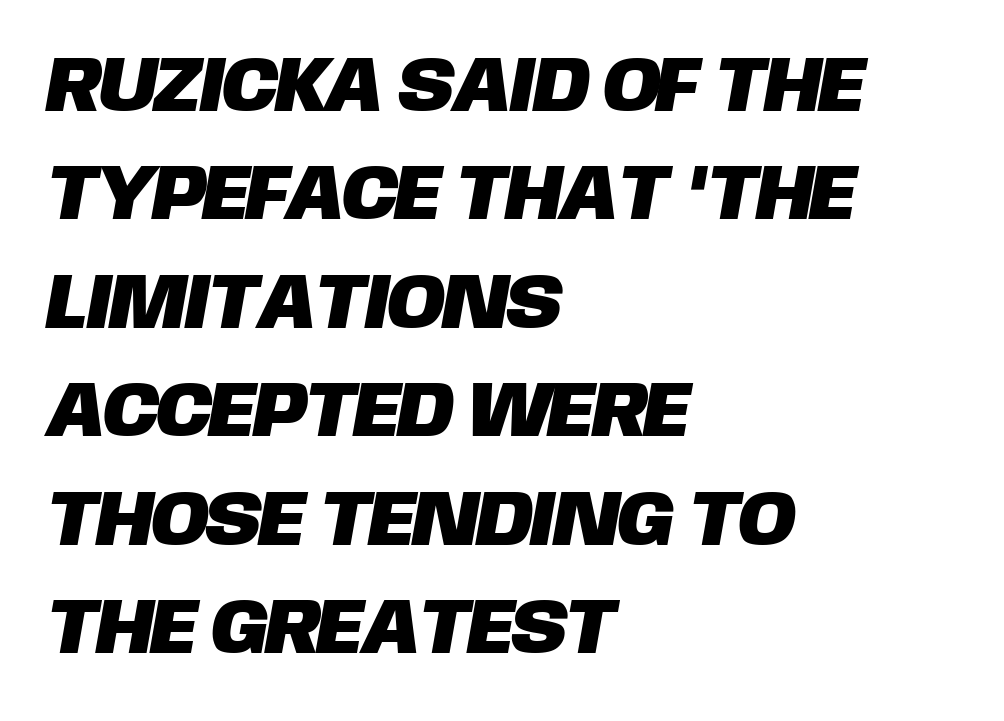
{"serif": "no", "width": "normal", "stroke_contrast": "low", "x_height": "large", "monospaced": "no", "underline": "no", "align": "left", "line_spacing": "normal", "line_spacing_ratio": 1.39, "letter_spacing": "normal", "letter_spacing_em": 0.0, "glyph_px": 78}
